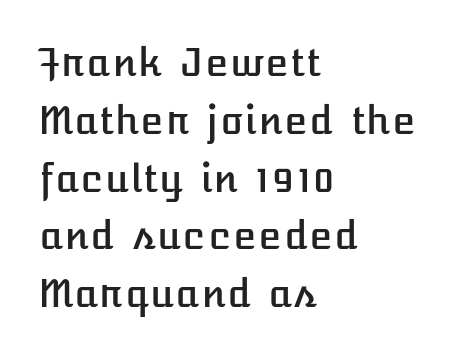
The image shows 38 px text type, upright; set left-aligned, normal line spacing (1.52x), normal letter spacing, not underlined; low stroke contrast and a medium x-height.
